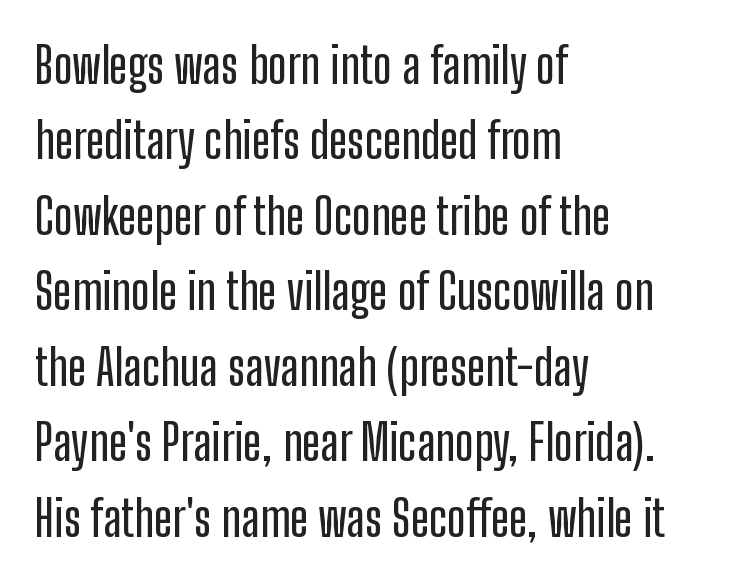
The image shows 49 px condensed sans-serif type, upright; set left-aligned, normal line spacing (1.54x), normal letter spacing, not underlined; low stroke contrast and a medium x-height.
